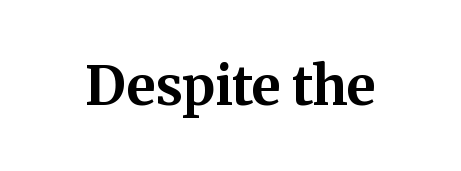
{"serif": "yes", "italic": "no", "bold": "yes", "weight": "bold", "width": "normal", "stroke_contrast": "medium", "x_height": "medium", "monospaced": "no", "underline": "no", "letter_spacing": "normal", "letter_spacing_em": 0.0, "glyph_px": 54}
